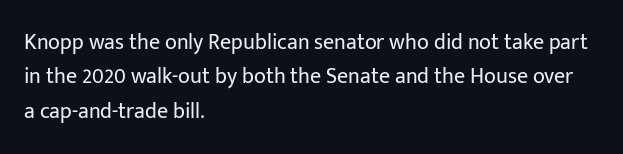
{"italic": "no", "bold": "no", "underline": "no", "align": "left", "line_spacing": "normal", "line_spacing_ratio": 1.56, "letter_spacing": "normal", "letter_spacing_em": 0.0, "glyph_px": 22}
